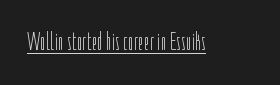
The letterforms sit at book weight or below. Posture: upright roman. Here the glyphs are tracked normally, forming tight word shapes. The words here are underlined.
